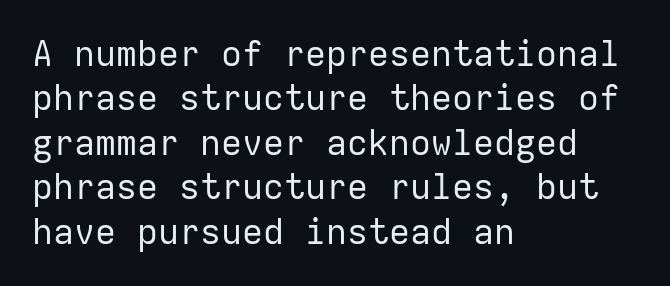
The image shows 35 px regular-weight sans-serif type, upright, monospaced; set left-aligned, normal line spacing (1.27x), normal letter spacing, not underlined; low stroke contrast and a medium x-height.
